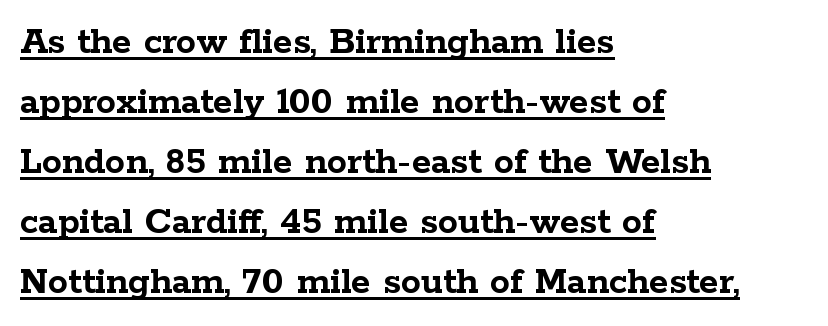
Horizontal alignment here is leftward, the default for most running prose. In designer terms, the underline attribute is active on this setting. Line spacing here is normal. These lines keep a tight, regular rhythm from letter to letter. Yep, those are serifs on the letters. The typesetting leans heavy: a genuine bold.
